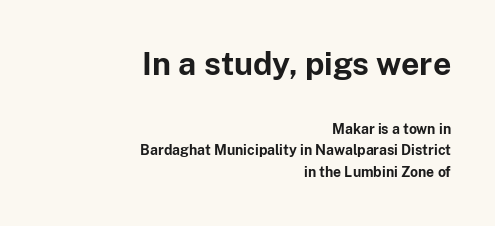
{"serif": "no", "italic": "no", "bold": "yes", "weight": "bold", "width": "normal", "stroke_contrast": "low", "x_height": "medium", "monospaced": "no", "underline": "no", "align": "right", "line_spacing": "normal", "line_spacing_ratio": 1.56, "letter_spacing": "normal", "letter_spacing_em": 0.0, "larger_block": "first", "size_ratio": 2.29, "glyph_px": 32}
